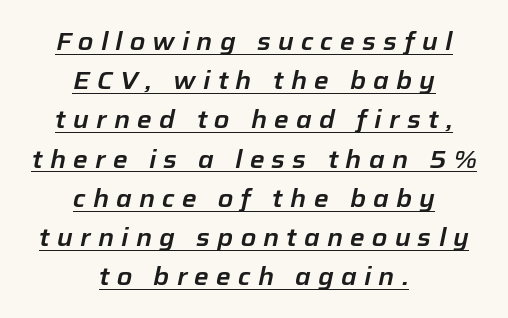
The image shows 25 px text type, italic (leaning right); set centered, normal line spacing (1.57x), unusually wide letter spacing (+0.29 em), underlined.
